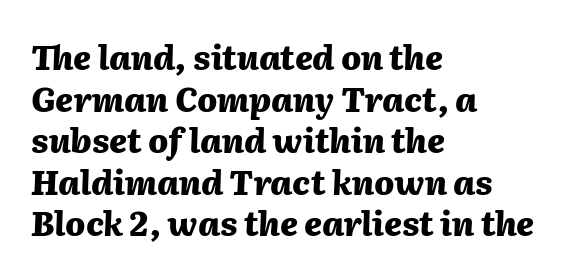
The image shows 33 px heavy type, italic (leaning right); set left-aligned, normal line spacing (1.26x), normal letter spacing, not underlined; medium stroke contrast and a medium x-height.
